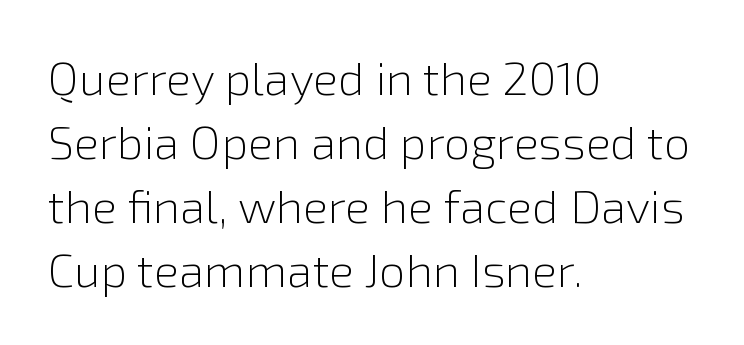
Q: Is the text bold? A: No.
Q: Is the text italic (slanted)? A: No, it is upright.
Q: Is the typeface a serif or a sans-serif typeface? A: Sans-serif.
Q: Is the text underlined? A: No.
Q: How is the paragraph aligned? A: Left-aligned.
Q: Is the spacing between letters normal or unusually wide? A: Normal.
Q: Is the spacing between lines tight, normal or loose? A: Normal.
Q: Width (condensed, normal, or wide)? A: Normal.
Q: x-height? A: Medium.
Q: Monospaced? A: No.
